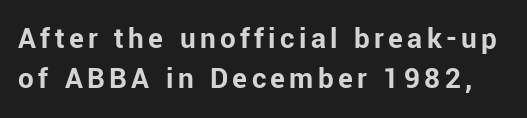
This block has exactly the height ordinary leading produces. The words here are not underlined. How heavy is the stroke? Heavy — this is a bold. The designer went with a sans here, leaving each stem footless. The letters advance in unequal steps, a hallmark of proportional type. This sample uses an upright cut, with every glyph sitting square on the baseline.
